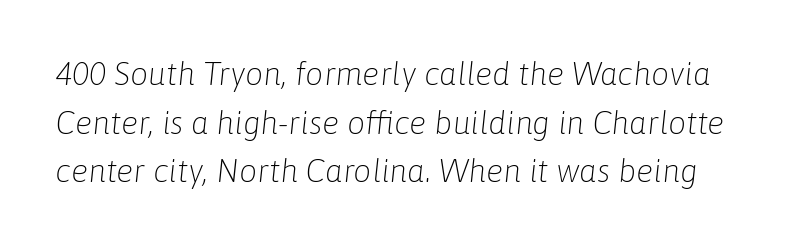
You could not count columns in this text — the font is proportionally spaced. Does the lettering tilt? It does — this is italic. Stroke thickness stays within the range of a standard reading face or lighter. Does the leading feel generous? No, just average. The strip under each line holds only bare page.
